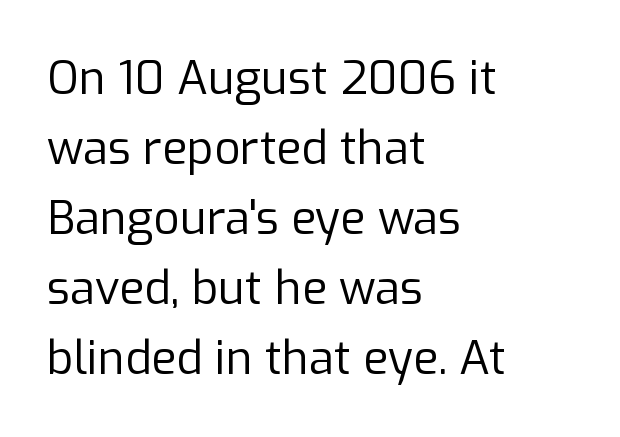
{"serif": "no", "italic": "no", "bold": "no", "weight": "regular", "width": "normal", "stroke_contrast": "low", "x_height": "medium", "monospaced": "no", "underline": "no", "align": "left", "line_spacing": "normal", "line_spacing_ratio": 1.52, "letter_spacing": "normal", "letter_spacing_em": 0.0, "glyph_px": 46}
